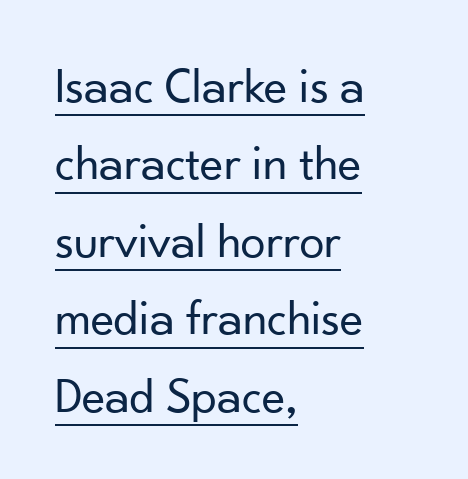
No extra tracking has been applied to these lines. The letters advance in unequal steps, a hallmark of proportional type. Stem width sits at or under what a default text font uses. Note: no serifs on the glyphs.
